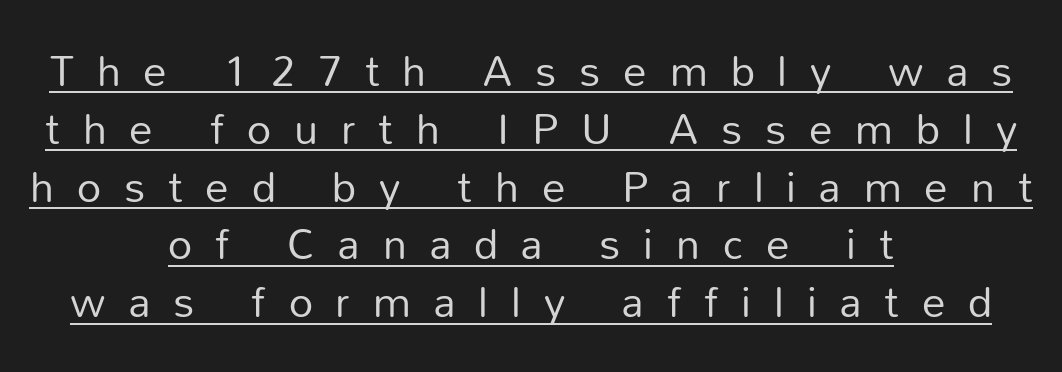
Q: Is the text bold? A: No.
Q: Is the text italic (slanted)? A: No, it is upright.
Q: Is the typeface a serif or a sans-serif typeface? A: Sans-serif.
Q: Is the text underlined? A: Yes.
Q: How is the paragraph aligned? A: Centered.
Q: Is the spacing between letters normal or unusually wide? A: Unusually wide.
Q: Width (condensed, normal, or wide)? A: Normal.
Q: Stroke contrast? A: Low.
Q: x-height? A: Medium.
Q: Monospaced? A: No.
